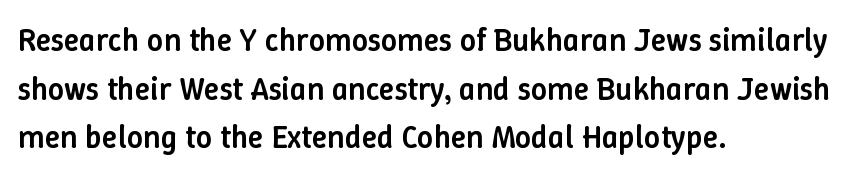
The image shows 32 px semibold type, upright; set left-aligned, normal line spacing (1.52x), normal letter spacing, not underlined; low stroke contrast and a medium x-height.
